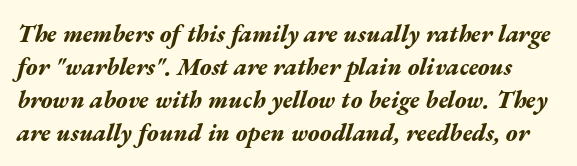
Q: Is the text bold? A: Yes.
Q: Is the text italic (slanted)? A: Yes, it leans right by about 17 degrees.
Q: Is the text underlined? A: No.
Q: Is the spacing between letters normal or unusually wide? A: Normal.
Q: Is the spacing between lines tight, normal or loose? A: Normal.
